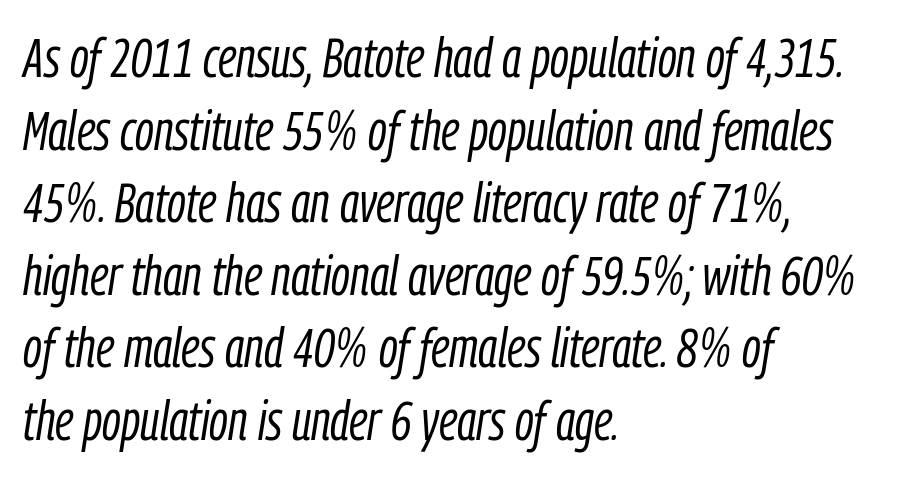
The image shows 55 px light, condensed type, italic (leaning right); set left-aligned, normal line spacing (1.32x), normal letter spacing, not underlined; low stroke contrast and a medium x-height.
